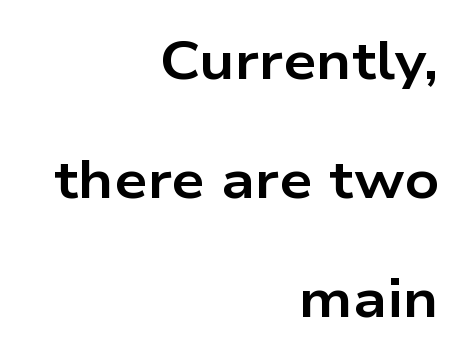
Q: Is the text bold? A: Yes.
Q: Is the text italic (slanted)? A: No, it is upright.
Q: Is the typeface a serif or a sans-serif typeface? A: Sans-serif.
Q: Is the text underlined? A: No.
Q: How is the paragraph aligned? A: Right-aligned.
Q: Is the spacing between letters normal or unusually wide? A: Normal.
Q: Is the spacing between lines tight, normal or loose? A: Loose.
Q: Width (condensed, normal, or wide)? A: Wide.
Q: Stroke contrast? A: Low.
Q: x-height? A: Medium.
Q: Monospaced? A: No.
